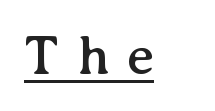
Q: Is the text italic (slanted)? A: No, it is upright.
Q: Is the typeface a serif or a sans-serif typeface? A: Serif.
Q: Is the text underlined? A: Yes.
Q: Is the spacing between letters normal or unusually wide? A: Unusually wide.
Q: Width (condensed, normal, or wide)? A: Normal.
Q: Stroke contrast? A: Medium.
Q: x-height? A: Medium.
Q: Monospaced? A: No.
